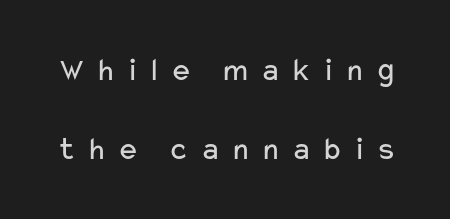
The image shows 33 px regular-weight, wide sans-serif type, upright; set loose line spacing (2.39x), unusually wide letter spacing (+0.3 em), not underlined; low stroke contrast and a medium x-height.
